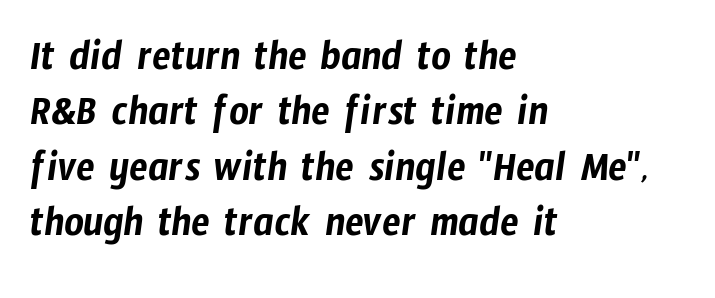
The image shows 43 px condensed sans-serif type; set left-aligned, normal line spacing (1.29x), normal letter spacing, not underlined; low stroke contrast and a medium x-height.
